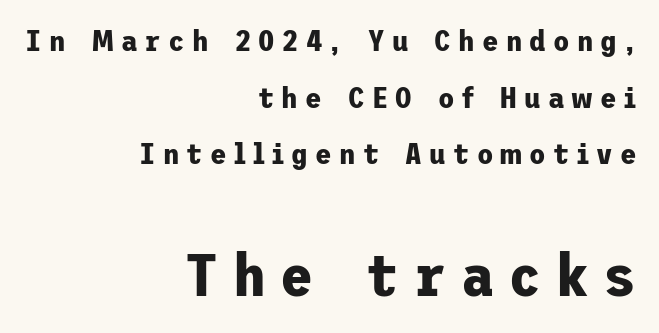
Pretty heavy lettering here — definitely bold. If you drew a line through each stem, it would be perfectly vertical. The rendering inserts visible extra space after every character. Layout note: lines flush right. You can tell from the bare stems that sans-serif type was used.
